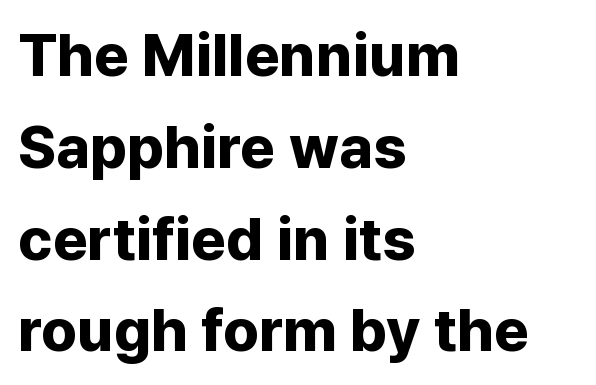
{"serif": "no", "italic": "no", "bold": "yes", "weight": "bold", "width": "normal", "stroke_contrast": "low", "x_height": "medium", "monospaced": "no", "underline": "no", "align": "left", "line_spacing": "normal", "line_spacing_ratio": 1.53, "letter_spacing": "normal", "letter_spacing_em": 0.0, "glyph_px": 60}
